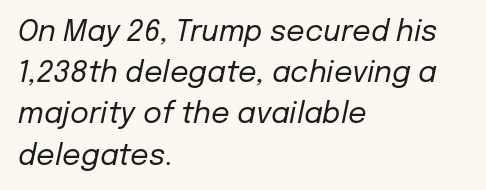
The image shows 29 px regular-weight type, italic (leaning right); set left-aligned, normal line spacing (1.42x), normal letter spacing, not underlined; low stroke contrast and a medium x-height.
